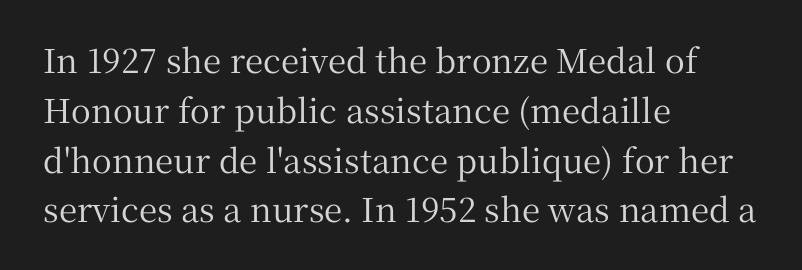
{"serif": "yes", "italic": "no", "width": "normal", "stroke_contrast": "medium", "x_height": "medium", "monospaced": "no", "underline": "no", "align": "left", "line_spacing": "normal", "line_spacing_ratio": 1.51, "letter_spacing": "normal", "letter_spacing_em": 0.0, "glyph_px": 33}
